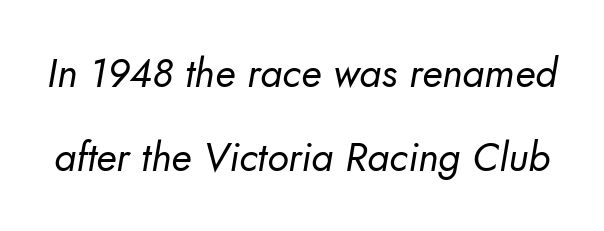
The image shows 40 px regular-weight sans-serif type; set loose line spacing (2.11x), normal letter spacing, not underlined; low stroke contrast and a small x-height.
